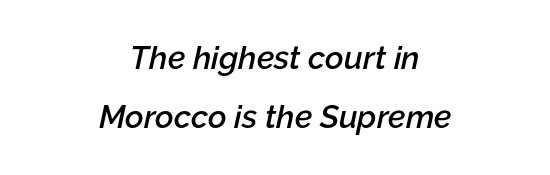
Q: Is the text bold? A: Semi-bold.
Q: Is the text italic (slanted)? A: Yes, it leans right by about 12 degrees.
Q: Is the text underlined? A: No.
Q: How is the paragraph aligned? A: Centered.
Q: Is the spacing between letters normal or unusually wide? A: Normal.
Q: Width (condensed, normal, or wide)? A: Normal.
Q: Stroke contrast? A: Low.
Q: x-height? A: Medium.
Q: Monospaced? A: No.
